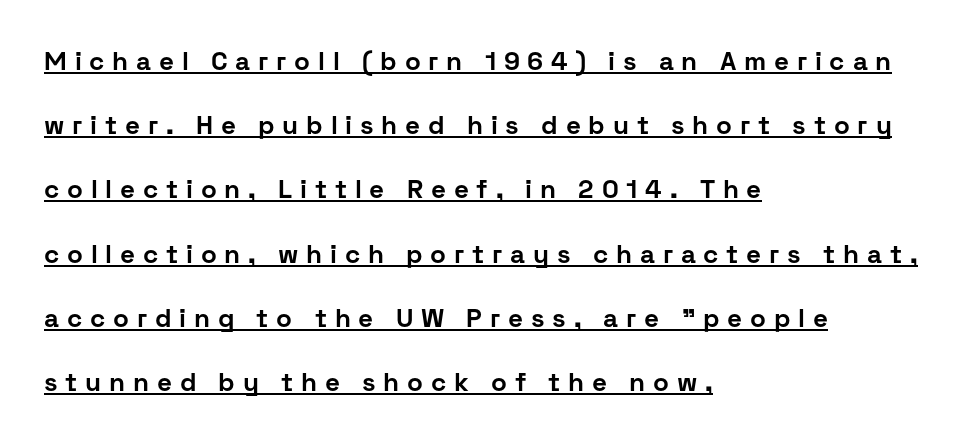
The letters are spread apart with noticeably loose tracking. Whoever set this chose breathing room over compactness in the vertical rhythm. The compositor pushed each line to the left boundary. A full-strength bold gives these letters their thick strokes.
